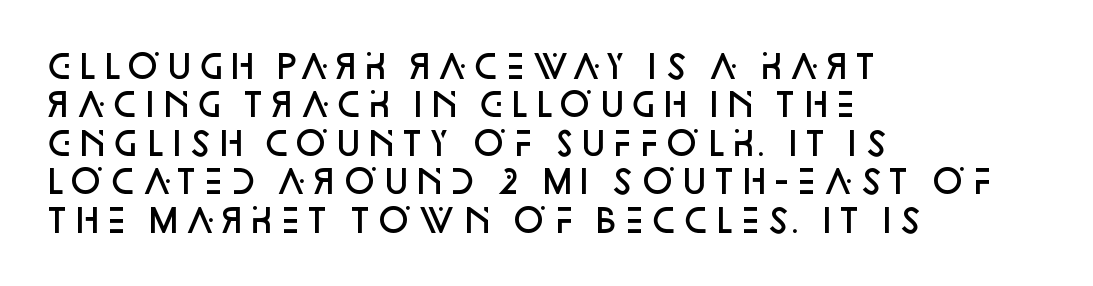
{"serif": "no", "italic": "no", "bold": "semi", "weight": "semibold", "width": "normal", "stroke_contrast": "low", "x_height": "large", "monospaced": "no", "underline": "no", "align": "left", "line_spacing_ratio": 1.2, "letter_spacing": "normal", "letter_spacing_em": 0.0, "glyph_px": 32}
